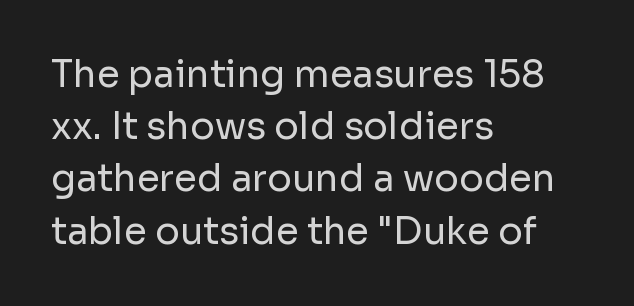
The image shows 37 px regular-weight sans-serif type, upright; set left-aligned, normal line spacing (1.41x), normal letter spacing, not underlined; low stroke contrast and a medium x-height.
